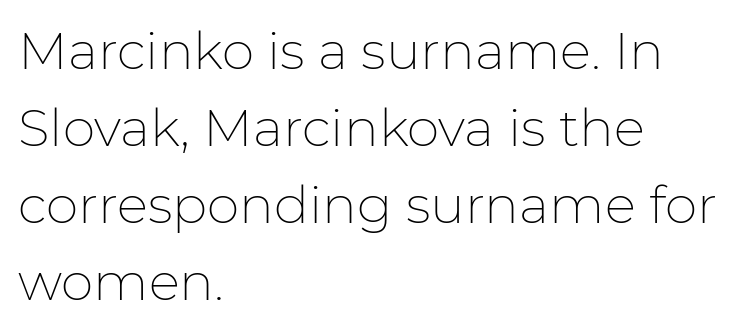
{"serif": "no", "italic": "no", "bold": "no", "weight": "thin", "width": "normal", "stroke_contrast": "low", "x_height": "medium", "monospaced": "no", "underline": "no", "align": "left", "line_spacing": "normal", "line_spacing_ratio": 1.48, "letter_spacing": "normal", "letter_spacing_em": 0.0, "glyph_px": 52}
